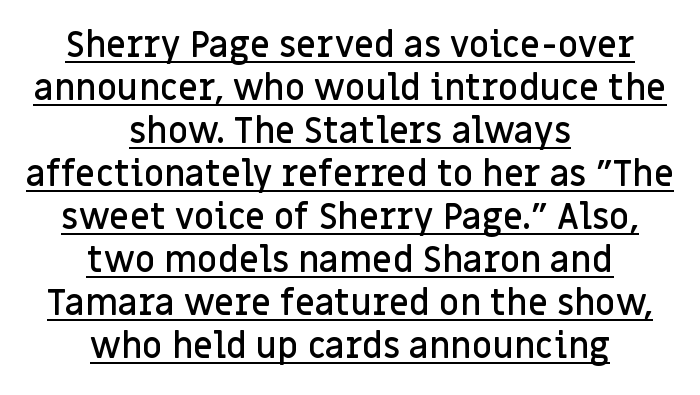
The image shows 35 px semibold sans-serif type, upright; set centered, line spacing 1.23x, normal letter spacing, underlined; low stroke contrast and a large x-height.
